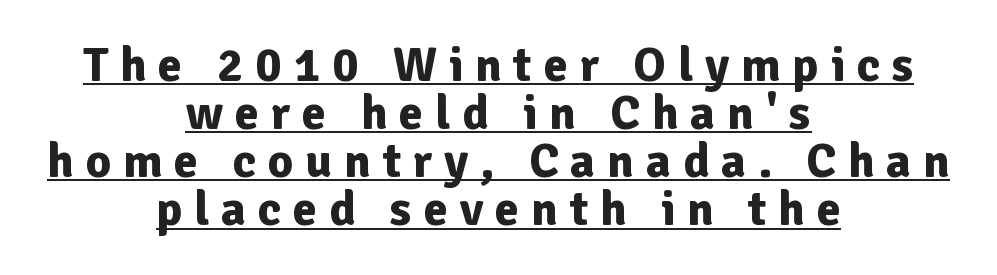
{"serif": "no", "italic": "no", "bold": "yes", "weight": "bold", "width": "normal", "stroke_contrast": "low", "x_height": "medium", "monospaced": "no", "underline": "yes", "align": "center", "line_spacing": "tight", "line_spacing_ratio": 0.98, "letter_spacing": "wide", "letter_spacing_em": 0.24, "glyph_px": 49}
